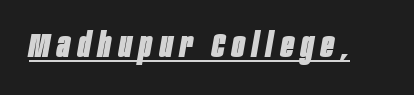
The image shows 34 px heavy, condensed type, italic (leaning right); set unusually wide letter spacing (+0.23 em), underlined; low stroke contrast and a large x-height.
